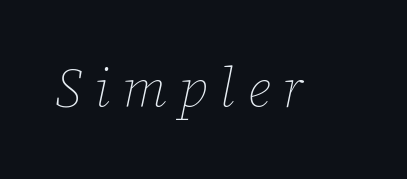
Q: Is the text bold? A: No.
Q: Is the text italic (slanted)? A: Yes, it leans right by about 12 degrees.
Q: Is the text underlined? A: No.
Q: Is the spacing between letters normal or unusually wide? A: Unusually wide.
Q: Width (condensed, normal, or wide)? A: Normal.
Q: Stroke contrast? A: Low.
Q: x-height? A: Medium.
Q: Monospaced? A: No.
